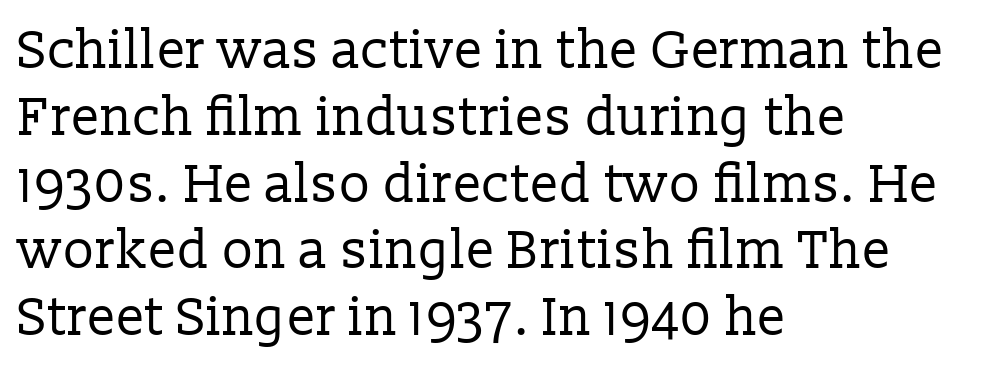
The image shows 53 px regular-weight serif type, upright; set left-aligned, normal line spacing (1.26x), normal letter spacing, not underlined; low stroke contrast and a medium x-height.
